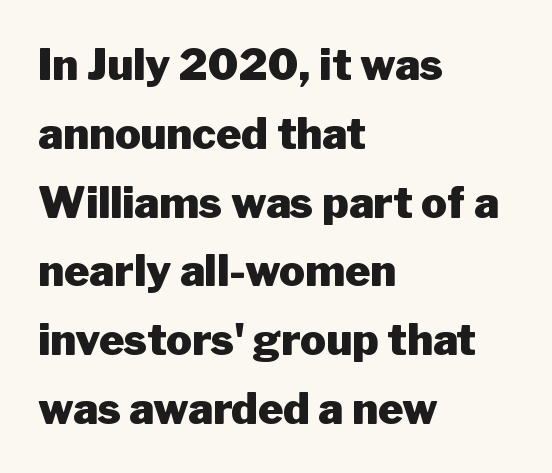
Q: Is the text bold? A: Yes.
Q: Is the text italic (slanted)? A: No, it is upright.
Q: Is the typeface a serif or a sans-serif typeface? A: Sans-serif.
Q: Is the text underlined? A: No.
Q: How is the paragraph aligned? A: Left-aligned.
Q: Is the spacing between letters normal or unusually wide? A: Normal.
Q: Is the spacing between lines tight, normal or loose? A: Normal.
Q: Width (condensed, normal, or wide)? A: Normal.
Q: Stroke contrast? A: Low.
Q: x-height? A: Medium.
Q: Monospaced? A: No.
